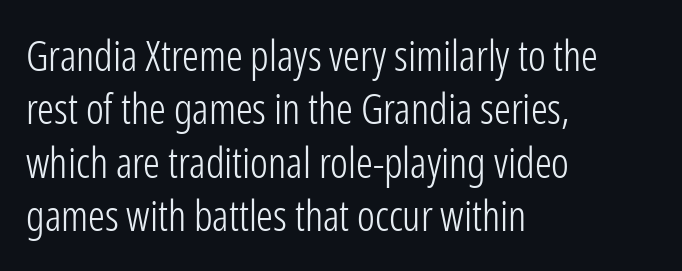
The image shows 42 px light, condensed sans-serif type, upright; set left-aligned, normal line spacing (1.27x), normal letter spacing, not underlined; low stroke contrast and a medium x-height.
